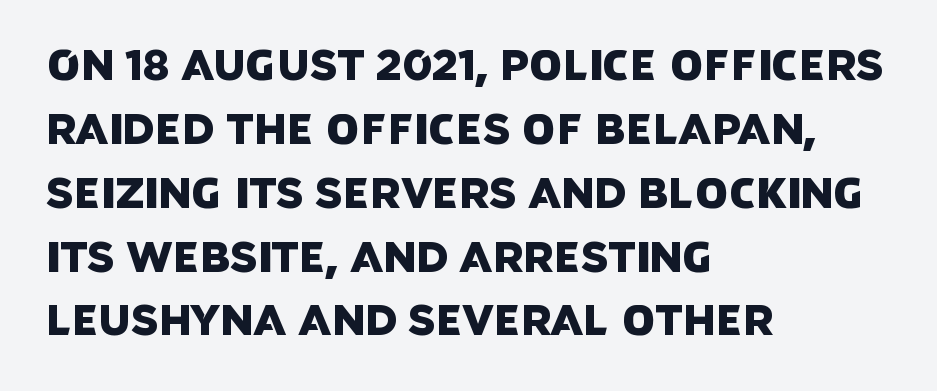
Do the characters align in a grid? No, the font is proportional. Normally led — the rows are evenly, conventionally spaced. These lines are composed in type without serifs. Compared with typical body copy, the letter spacing here is the same.
